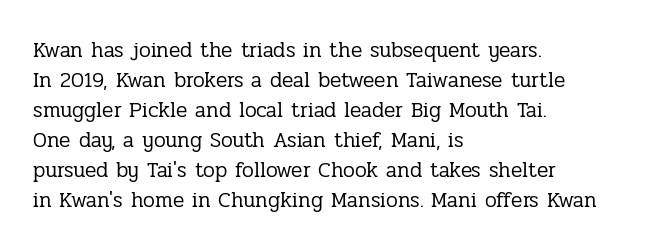
Compared with typical body copy, the letter spacing here is the same. The text block is weighted toward the left margin, trailing off unevenly rightward. The foot of each line stays bare and open. Evenly set lines give the paragraph a standard silhouette. Stroke thickness stays within the range of a standard reading face or lighter.
